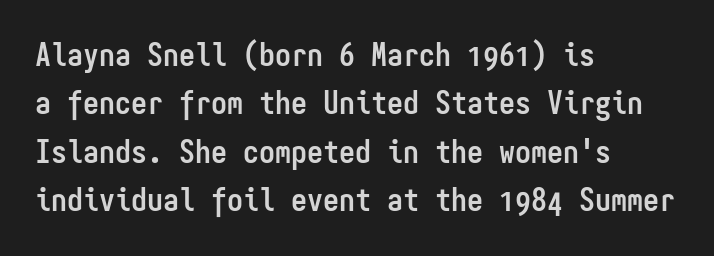
{"serif": "no", "italic": "no", "bold": "yes", "weight": "semibold", "width": "condensed", "stroke_contrast": "low", "x_height": "medium", "monospaced": "yes", "underline": "no", "align": "left", "line_spacing": "normal", "line_spacing_ratio": 1.51, "letter_spacing": "normal", "letter_spacing_em": 0.0, "glyph_px": 32}
